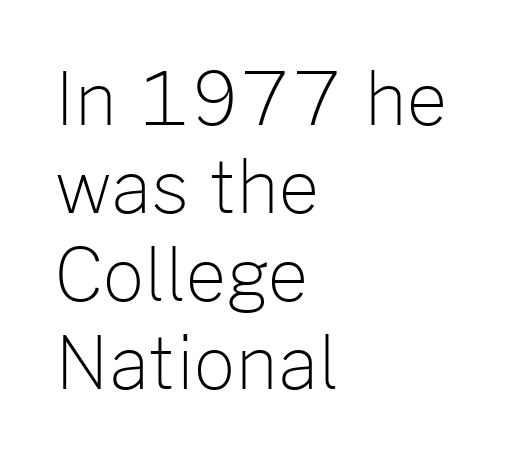
{"serif": "no", "italic": "no", "bold": "no", "weight": "light", "width": "normal", "stroke_contrast": "low", "x_height": "medium", "monospaced": "no", "underline": "no", "align": "left", "line_spacing_ratio": 1.22, "letter_spacing": "normal", "letter_spacing_em": 0.0, "glyph_px": 72}
